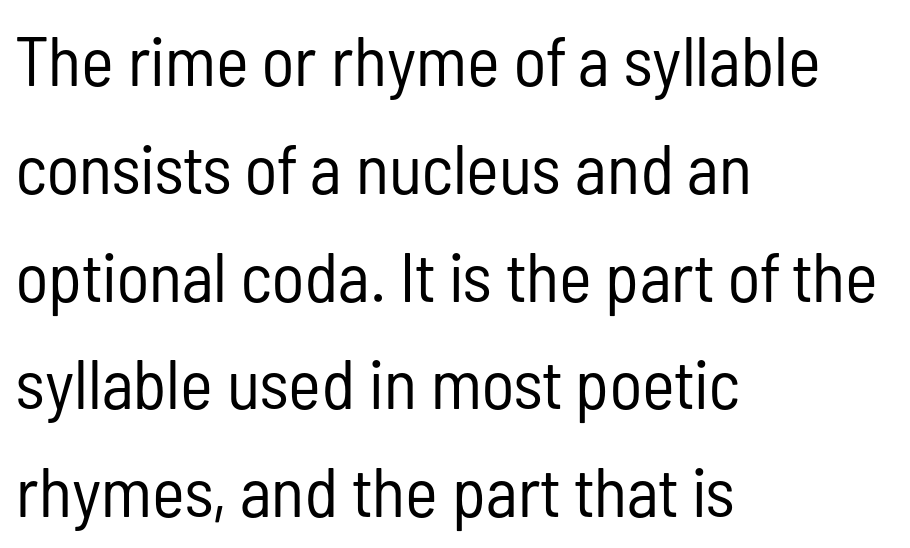
{"serif": "no", "italic": "no", "bold": "no", "weight": "regular", "width": "condensed", "stroke_contrast": "low", "x_height": "medium", "monospaced": "no", "underline": "no", "align": "left", "line_spacing": "normal", "line_spacing_ratio": 1.54, "letter_spacing": "normal", "letter_spacing_em": 0.0, "glyph_px": 70}
